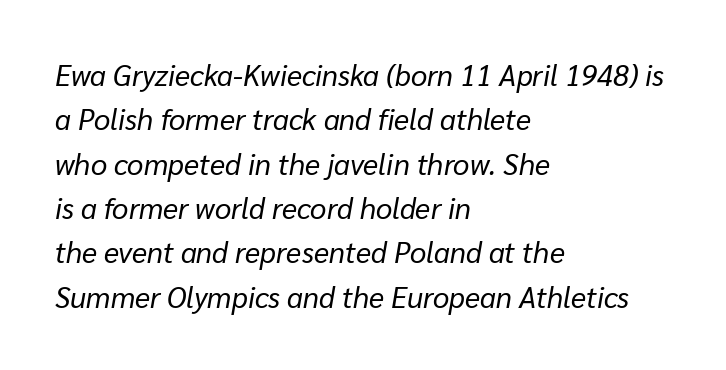
What's the leading like? Ordinary, nothing unusual. The strokes carry an ordinary text weight at most. When letters slant like this, we call the style italic. Character widths vary here, with narrow letters taking less room than wide ones. Here the glyphs are tracked normally, forming tight word shapes. Any mark beneath the type? The region is blank.
